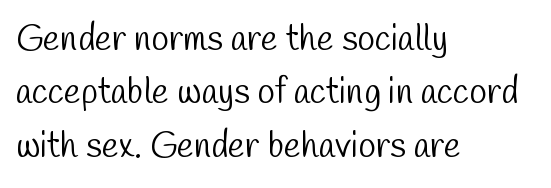
The image shows 36 px light, condensed sans-serif type; set left-aligned, normal line spacing (1.48x), normal letter spacing, not underlined; low stroke contrast and a medium x-height.
